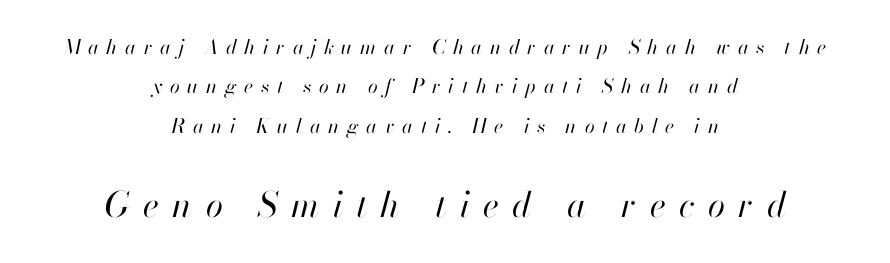
{"italic": "yes", "lean": "right", "slant_degrees": 13, "bold": "no", "weight": "regular", "width": "normal", "stroke_contrast": "high", "x_height": "small", "monospaced": "no", "underline": "no", "align": "center", "line_spacing": "loose", "line_spacing_ratio": 1.97, "letter_spacing": "wide", "letter_spacing_em": 0.38, "larger_block": "second", "size_ratio": 1.75, "glyph_px": 35}
